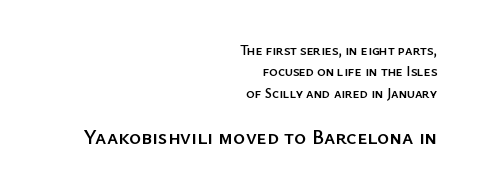
Default kerning and tracking; the words read as compact shapes. Bigger letters appear in the bottom chunk; the top chunk is reduced. The axis of the letterforms is exactly vertical. The space beneath each line is pristine and unruled. Horizontal bands of white between lines are of average thickness.
